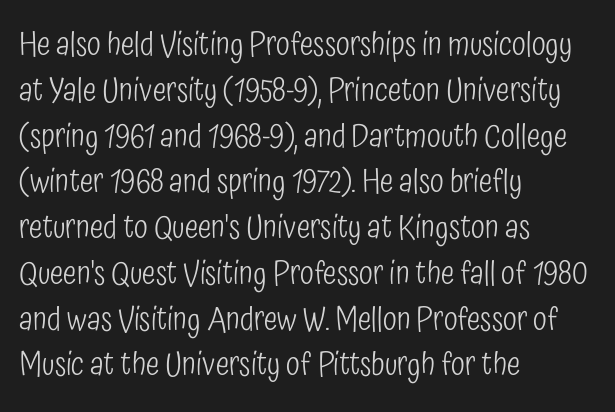
The image shows 32 px light, condensed sans-serif type, upright; set left-aligned, normal line spacing (1.43x), normal letter spacing, not underlined; low stroke contrast and a medium x-height.
